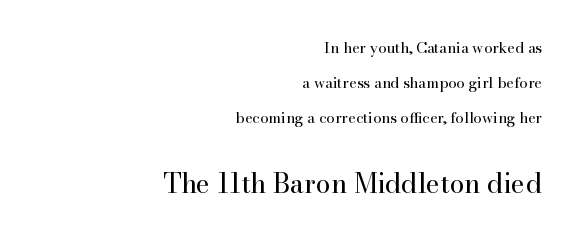
Q: Is the text bold? A: No.
Q: Is the text italic (slanted)? A: No, it is upright.
Q: Is the text underlined? A: No.
Q: How is the paragraph aligned? A: Right-aligned.
Q: Is the spacing between letters normal or unusually wide? A: Normal.
Q: Is the spacing between lines tight, normal or loose? A: Loose.
Q: Which block of text is set in a larger size, the first (top) or the second (bottom)? A: The second (bottom) one.
